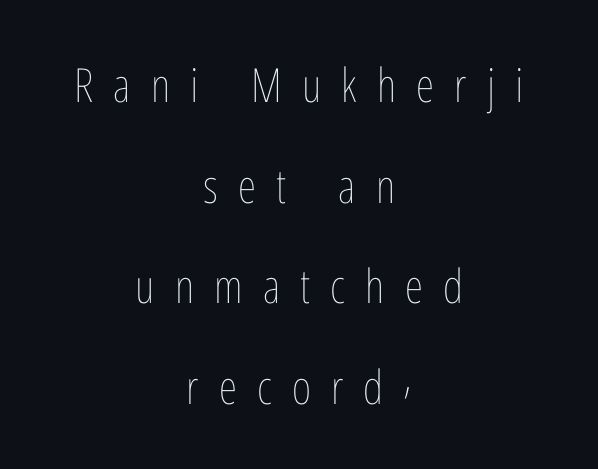
{"italic": "no", "bold": "no", "weight": "thin", "width": "condensed", "stroke_contrast": "low", "x_height": "medium", "monospaced": "no", "underline": "no", "align": "center", "line_spacing": "loose", "line_spacing_ratio": 2.14, "letter_spacing": "wide", "letter_spacing_em": 0.43, "glyph_px": 47}
